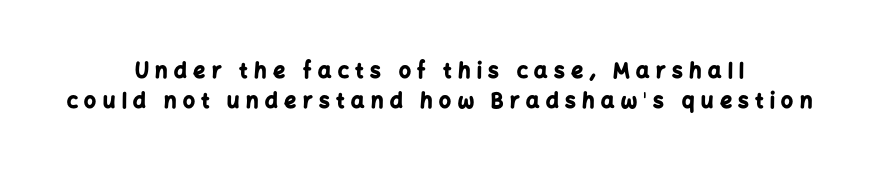
{"italic": "no", "bold": "yes", "underline": "no", "align": "center", "line_spacing": "normal", "line_spacing_ratio": 1.44, "letter_spacing": "wide", "letter_spacing_em": 0.31, "glyph_px": 21}
